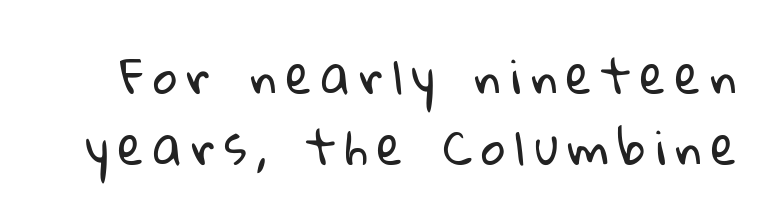
Lines of text with bare space underneath. The passage shown is typeset with a sans-serif family. Spacing verdict: proportional, widths tailored to each character. Compared with a typical body face, this is equally light or lighter still. Line spacing here is normal.
